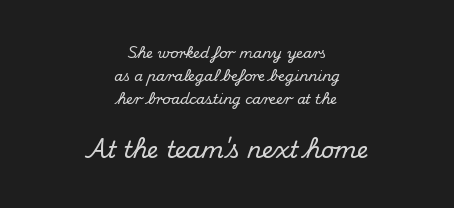
{"underline": "no", "align": "center", "line_spacing": "normal", "line_spacing_ratio": 1.66, "letter_spacing": "normal", "letter_spacing_em": 0.0, "larger_block": "second", "size_ratio": 1.64, "glyph_px": 23}
